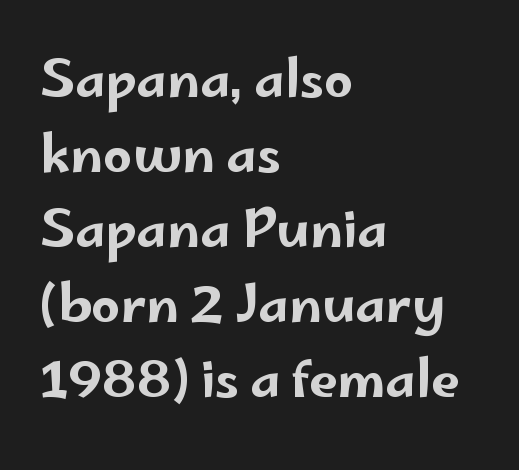
Q: Is the text italic (slanted)? A: No, it is upright.
Q: Is the typeface a serif or a sans-serif typeface? A: Sans-serif.
Q: Is the text underlined? A: No.
Q: How is the paragraph aligned? A: Left-aligned.
Q: Is the spacing between letters normal or unusually wide? A: Normal.
Q: Is the spacing between lines tight, normal or loose? A: Normal.
Q: Width (condensed, normal, or wide)? A: Wide.
Q: Stroke contrast? A: Low.
Q: x-height? A: Small.
Q: Monospaced? A: No.
